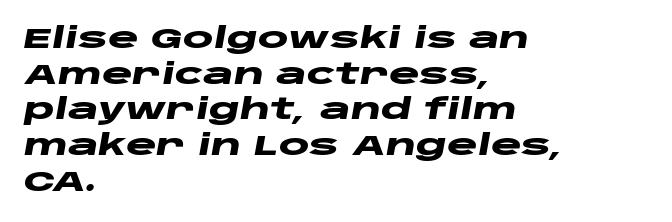
{"italic": "yes", "lean": "right", "slant_degrees": 10, "bold": "yes", "weight": "heavy", "width": "wide", "stroke_contrast": "low", "x_height": "large", "monospaced": "no", "underline": "no", "align": "left", "line_spacing_ratio": 1.23, "letter_spacing": "normal", "letter_spacing_em": 0.0, "glyph_px": 29}
